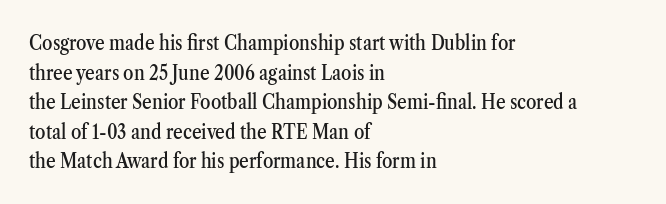
{"italic": "no", "underline": "no", "align": "left", "line_spacing": "normal", "line_spacing_ratio": 1.41, "letter_spacing": "normal", "letter_spacing_em": 0.0, "glyph_px": 21}
